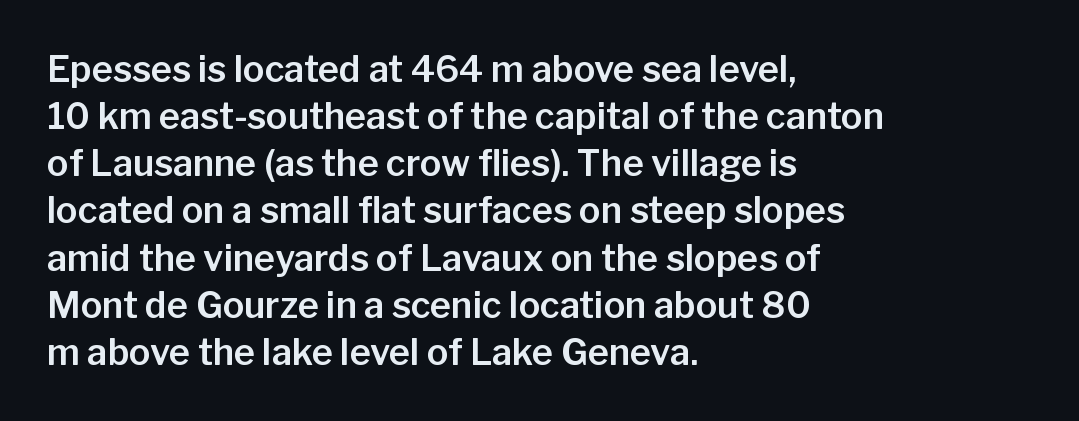
Summary of vertical rhythm: regular, with standard interline spacing. Between one letter and the next there's only the usual sliver of space. Type style note: lacks serifs. Is this a fixed-width face? No — the glyphs have proportional, varying widths. Descenders are the only things crossing below the line.
